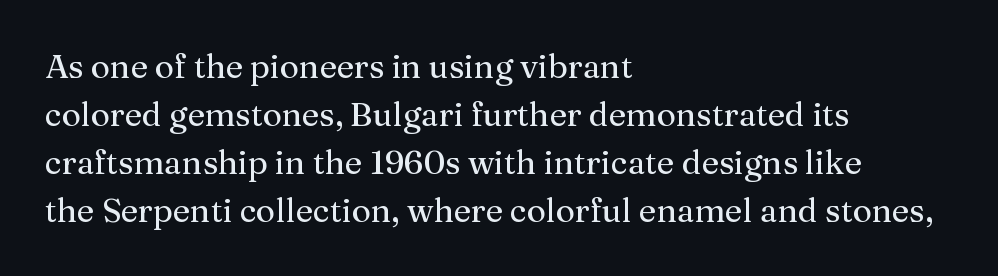
Honestly, the row spacing looks completely unremarkable. Observe the serifs anchoring each vertical stroke in this sample. Posture: vertical. The type is set solid horizontally, with unmodified tracking.
